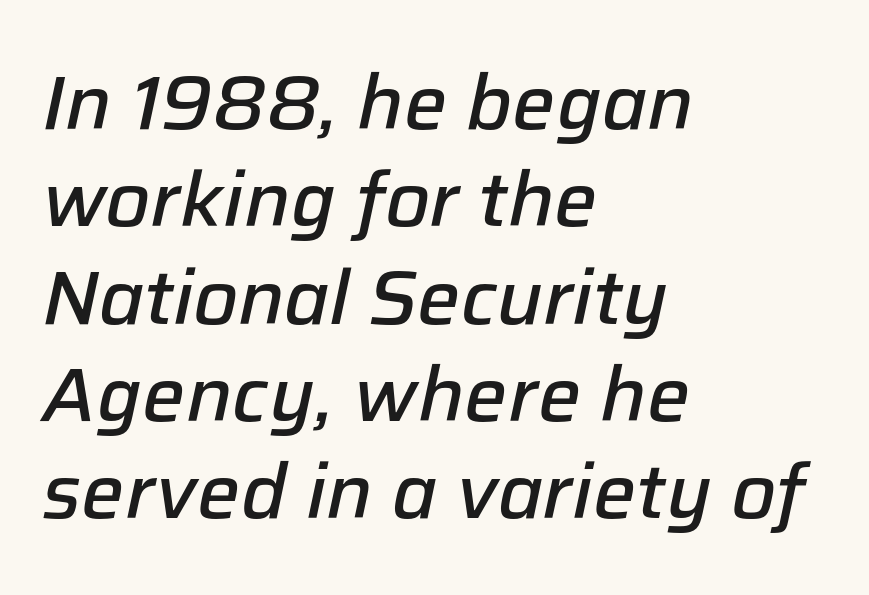
Quick note: interline space is typical. Characters are canted at an angle relative to the baseline's perpendicular. Proportional: the letters do not fall into vertical columns. Heft: intermediate — a semibold. This rendering uses left alignment, leaving the right contour irregular. Rule under the text: the space is simply empty.
